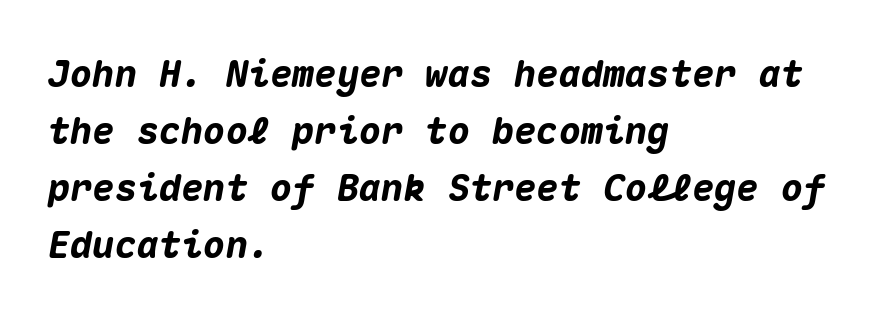
The image shows 37 px heavy type, italic (leaning right), monospaced; set left-aligned, normal line spacing (1.54x), normal letter spacing, not underlined; medium stroke contrast and a medium x-height.
